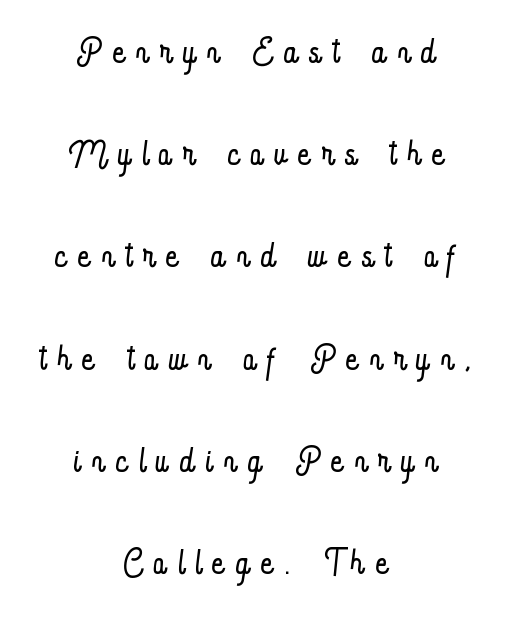
No heavy texture on the line: the type isn't bold. Honestly, the rows look like they've been pulled way apart. In CSS terms this would be text-align: center.
